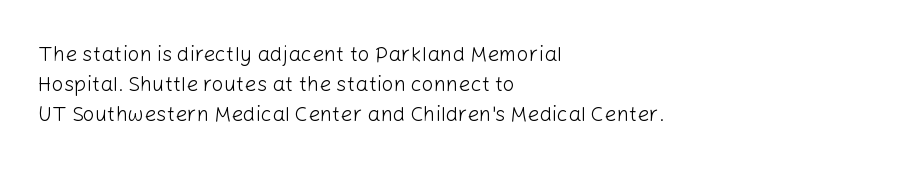
Q: Is the text bold? A: No.
Q: Is the text italic (slanted)? A: No, it is upright.
Q: Is the text underlined? A: No.
Q: How is the paragraph aligned? A: Left-aligned.
Q: Is the spacing between letters normal or unusually wide? A: Normal.
Q: Is the spacing between lines tight, normal or loose? A: Normal.
